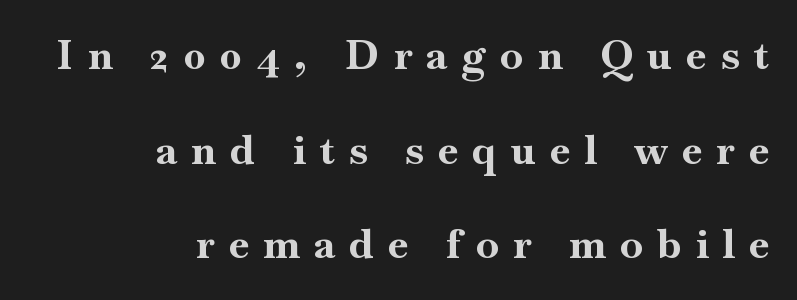
Q: Is the text bold? A: Yes.
Q: Is the text italic (slanted)? A: No, it is upright.
Q: Is the typeface a serif or a sans-serif typeface? A: Serif.
Q: Is the text underlined? A: No.
Q: How is the paragraph aligned? A: Right-aligned.
Q: Is the spacing between letters normal or unusually wide? A: Unusually wide.
Q: Is the spacing between lines tight, normal or loose? A: Loose.
Q: Width (condensed, normal, or wide)? A: Normal.
Q: Stroke contrast? A: High.
Q: x-height? A: Small.
Q: Monospaced? A: No.
